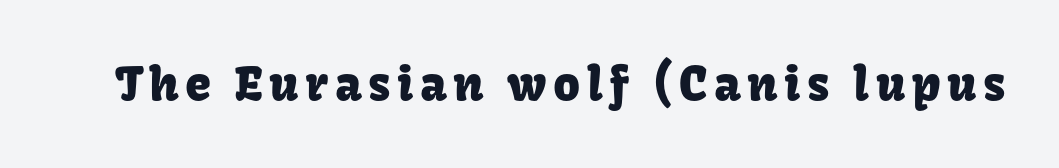
Font category for this specimen: sans-serif. Spacing verdict: proportional, widths tailored to each character. Underlining? Definitely not there. No italicization has been applied; the sample stays upright.
